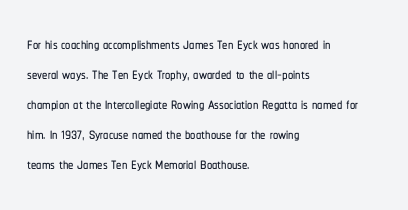
The gaps between neighbouring characters are ordinary and unremarkable. This rendering uses left alignment, leaving the right contour irregular. Horizontal bands of white between lines are of average thickness. The strip under each line holds only bare page. It's the straight-up-and-down kind of type.
